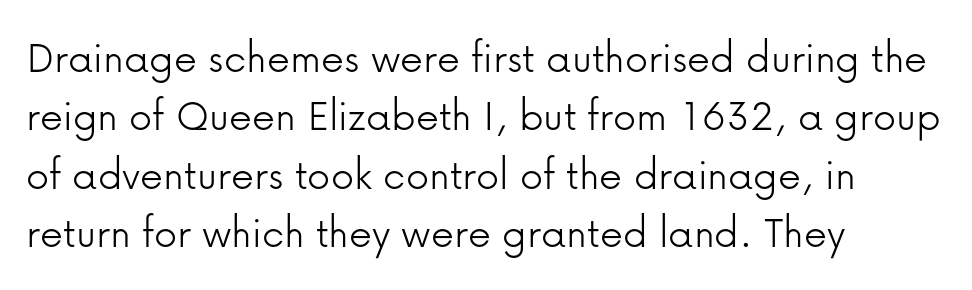
Typographically, this falls in the sans-serif category. These lines are rendered in a variable-pitch font. Evenly set lines give the paragraph a standard silhouette. The text block is weighted toward the left margin, trailing off unevenly rightward. Decoration check: the copy has no underline. Every character sits straight up, as roman type does.
